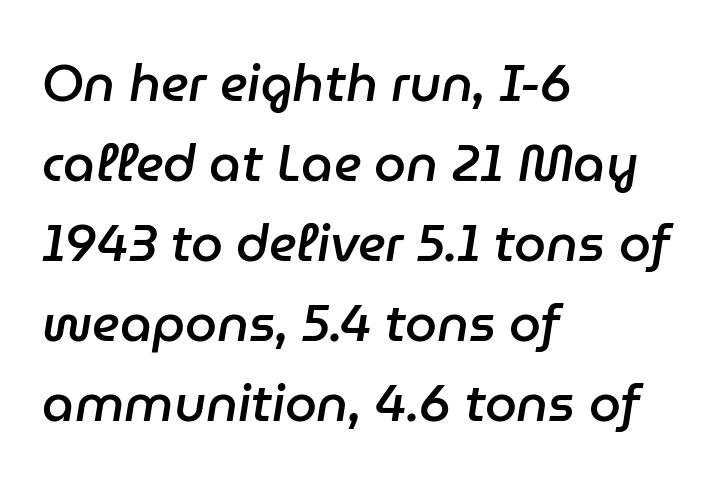
The image shows 51 px semibold type, italic (leaning right); set left-aligned, normal line spacing (1.57x), normal letter spacing, not underlined; low stroke contrast and a medium x-height.
